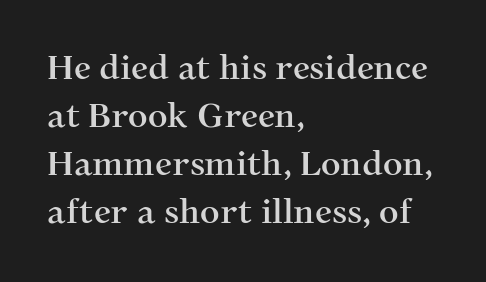
{"serif": "yes", "italic": "no", "width": "normal", "stroke_contrast": "medium", "x_height": "medium", "monospaced": "no", "underline": "no", "align": "left", "line_spacing": "normal", "line_spacing_ratio": 1.41, "letter_spacing": "normal", "letter_spacing_em": 0.0, "glyph_px": 34}
